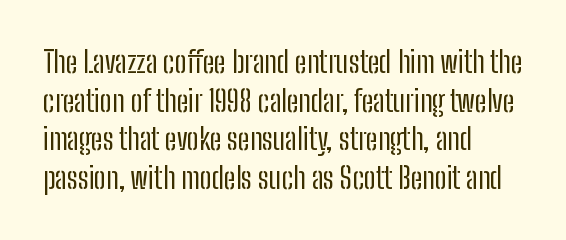
The image shows 30 px regular-weight, condensed sans-serif type, upright; set left-aligned, normal line spacing (1.29x), normal letter spacing, not underlined; low stroke contrast and a medium x-height.
